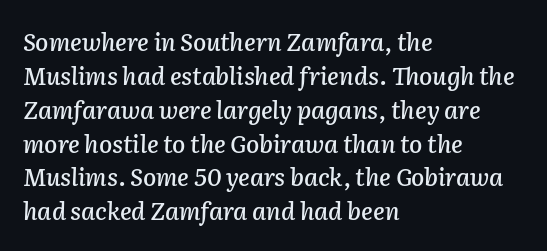
Letters rest on an invisible, unmarked baseline. Compared with ordinary roman type, these characters are visibly tilted. The setting favours the left margin, as ordinary paragraphs usually do. Tracking value appears to be zero — textbook default spacing. Quick note: interline space is typical.
